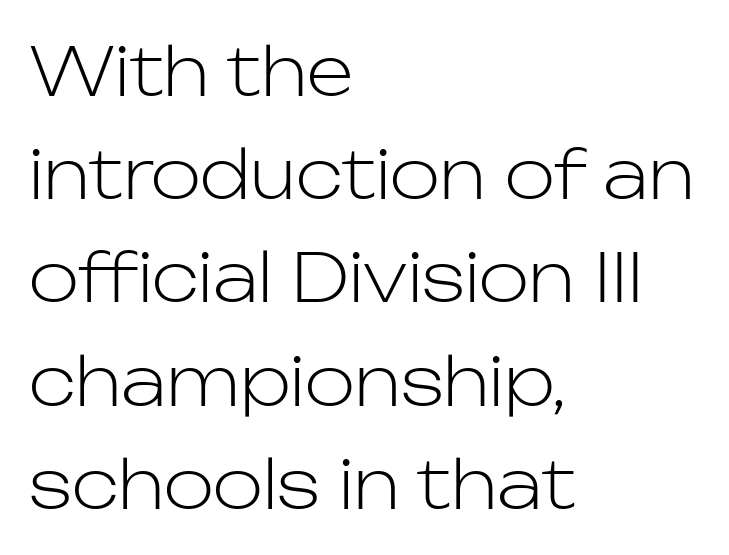
{"serif": "no", "italic": "no", "bold": "no", "weight": "light", "width": "normal", "stroke_contrast": "low", "x_height": "medium", "monospaced": "no", "underline": "no", "align": "left", "line_spacing": "normal", "line_spacing_ratio": 1.54, "letter_spacing": "normal", "letter_spacing_em": 0.0, "glyph_px": 67}
